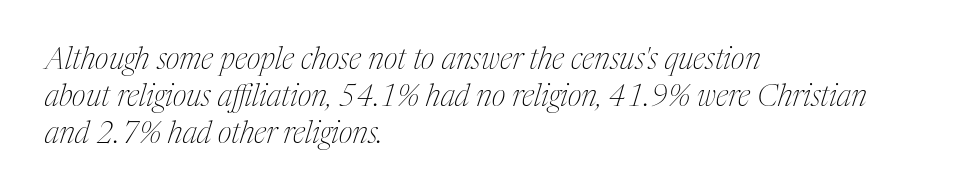
The font family rendered here belongs to the serif group. You can tell it's italic because the verticals aren't actually vertical. Letters have the restrained weight of plain body copy at most. The glyphs are unaccompanied by any horizontal stroke below them. You could not count columns in this text — the font is proportionally spaced. These lines are set flush left with a ragged right edge.
